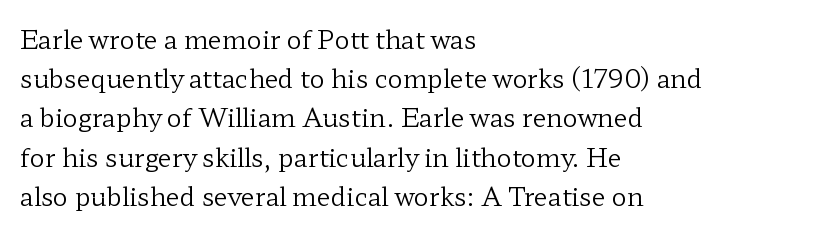
Q: Is the text bold? A: No.
Q: Is the text italic (slanted)? A: No, it is upright.
Q: Is the text underlined? A: No.
Q: How is the paragraph aligned? A: Left-aligned.
Q: Is the spacing between letters normal or unusually wide? A: Normal.
Q: Is the spacing between lines tight, normal or loose? A: Normal.
